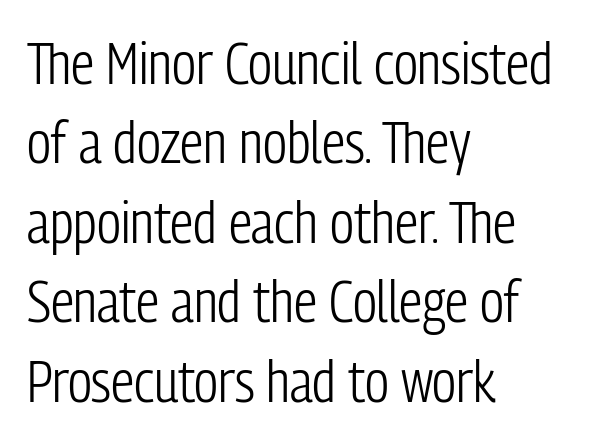
Stroke mass is kept to a normal reading level or below. Clear beneath every line of the passage. I'd call this a sans setting — the letters go barefoot. You can tell it's not italic because the verticals are truly vertical.
